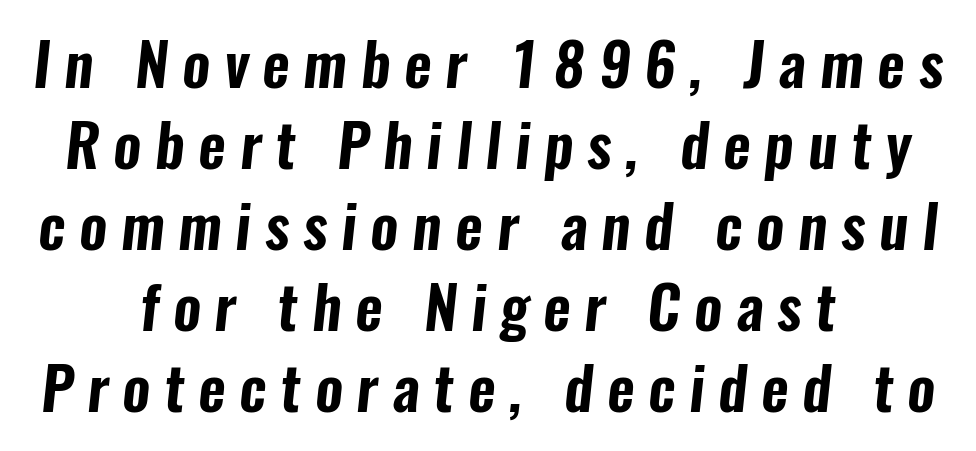
The line texture is sparse and dotted thanks to wide tracking. Nobody drew a line under any word here. The rendering uses natural spacing where letterforms have individual widths. Type style note: lacks serifs. The block of text has a typical density, with ordinary space between rows. The passage is arranged like a title page — every line centered.
